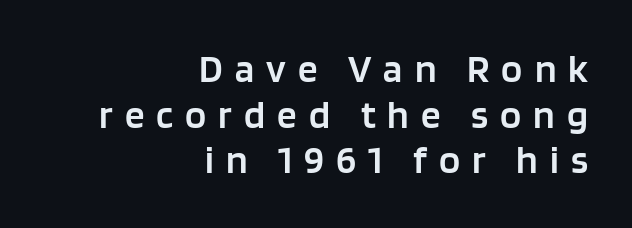
{"serif": "no", "italic": "no", "bold": "semi", "weight": "semibold", "width": "normal", "stroke_contrast": "low", "x_height": "large", "monospaced": "no", "underline": "no", "align": "right", "line_spacing_ratio": 1.17, "letter_spacing": "wide", "letter_spacing_em": 0.31, "glyph_px": 39}
